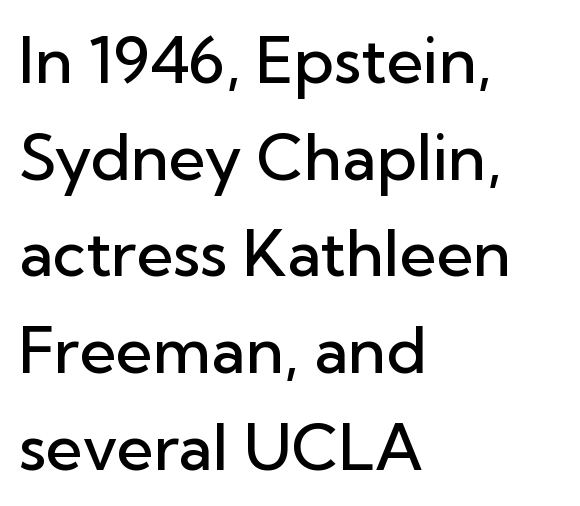
Q: Is the text bold? A: Semi-bold.
Q: Is the text italic (slanted)? A: No, it is upright.
Q: Is the typeface a serif or a sans-serif typeface? A: Sans-serif.
Q: Is the text underlined? A: No.
Q: How is the paragraph aligned? A: Left-aligned.
Q: Is the spacing between letters normal or unusually wide? A: Normal.
Q: Is the spacing between lines tight, normal or loose? A: Normal.
Q: Width (condensed, normal, or wide)? A: Normal.
Q: Stroke contrast? A: Low.
Q: x-height? A: Medium.
Q: Monospaced? A: No.
